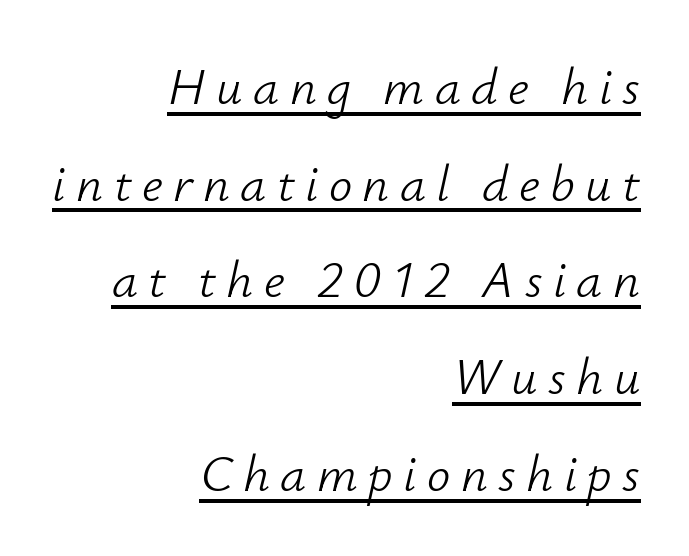
Q: Is the text bold? A: No.
Q: Is the text italic (slanted)? A: Yes, it leans right by about 12 degrees.
Q: Is the text underlined? A: Yes.
Q: How is the paragraph aligned? A: Right-aligned.
Q: Is the spacing between letters normal or unusually wide? A: Unusually wide.
Q: Width (condensed, normal, or wide)? A: Normal.
Q: Stroke contrast? A: Low.
Q: x-height? A: Small.
Q: Monospaced? A: No.
